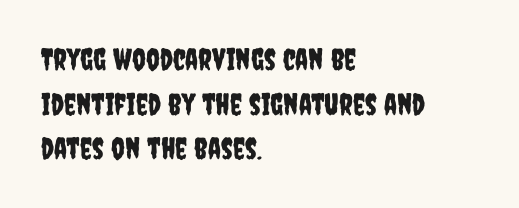
Q: Is the text italic (slanted)? A: No, it is upright.
Q: Is the typeface a serif or a sans-serif typeface? A: Sans-serif.
Q: Is the text underlined? A: No.
Q: How is the paragraph aligned? A: Left-aligned.
Q: Is the spacing between letters normal or unusually wide? A: Normal.
Q: Is the spacing between lines tight, normal or loose? A: Normal.
Q: Width (condensed, normal, or wide)? A: Condensed.
Q: Stroke contrast? A: Low.
Q: x-height? A: Large.
Q: Monospaced? A: No.
